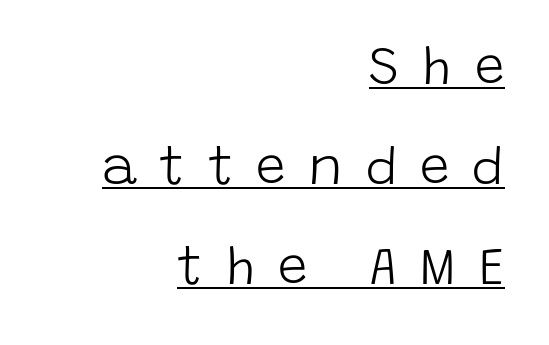
Q: Is the text bold? A: No.
Q: Is the text italic (slanted)? A: No, it is upright.
Q: Is the typeface a serif or a sans-serif typeface? A: Sans-serif.
Q: Is the text underlined? A: Yes.
Q: How is the paragraph aligned? A: Right-aligned.
Q: Is the spacing between letters normal or unusually wide? A: Unusually wide.
Q: Width (condensed, normal, or wide)? A: Normal.
Q: Stroke contrast? A: Low.
Q: x-height? A: Large.
Q: Monospaced? A: No.
